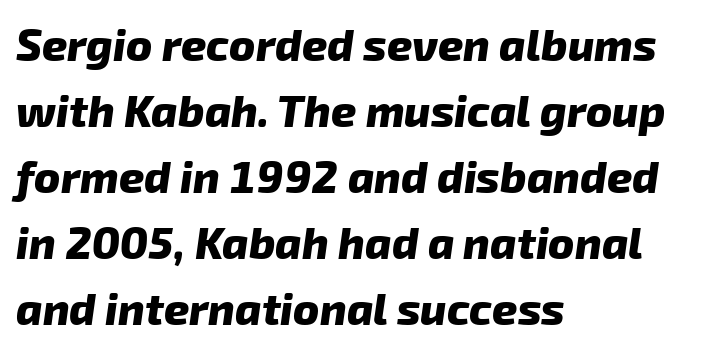
{"serif": "no", "bold": "yes", "weight": "heavy", "width": "normal", "stroke_contrast": "low", "x_height": "medium", "monospaced": "no", "underline": "no", "align": "left", "line_spacing": "normal", "line_spacing_ratio": 1.5, "letter_spacing": "normal", "letter_spacing_em": 0.0, "glyph_px": 44}
